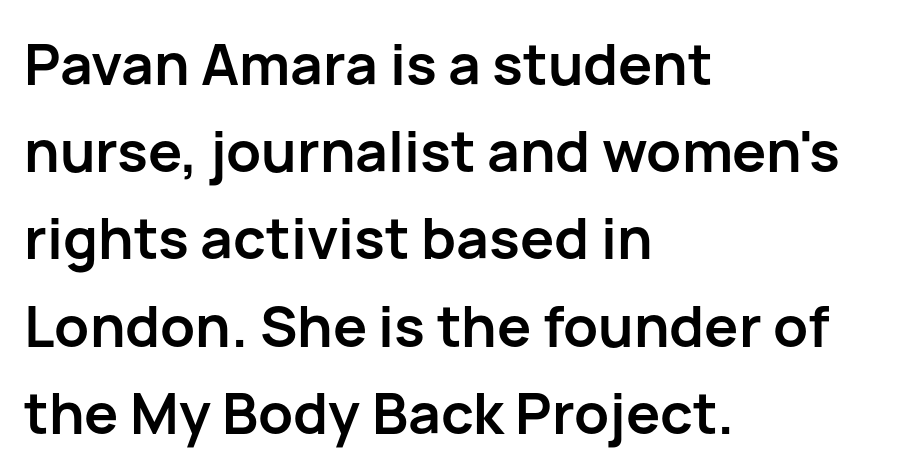
{"serif": "no", "italic": "no", "bold": "yes", "weight": "semibold", "width": "normal", "stroke_contrast": "low", "x_height": "medium", "monospaced": "no", "underline": "no", "align": "left", "line_spacing": "normal", "line_spacing_ratio": 1.53, "letter_spacing": "normal", "letter_spacing_em": 0.0, "glyph_px": 57}
